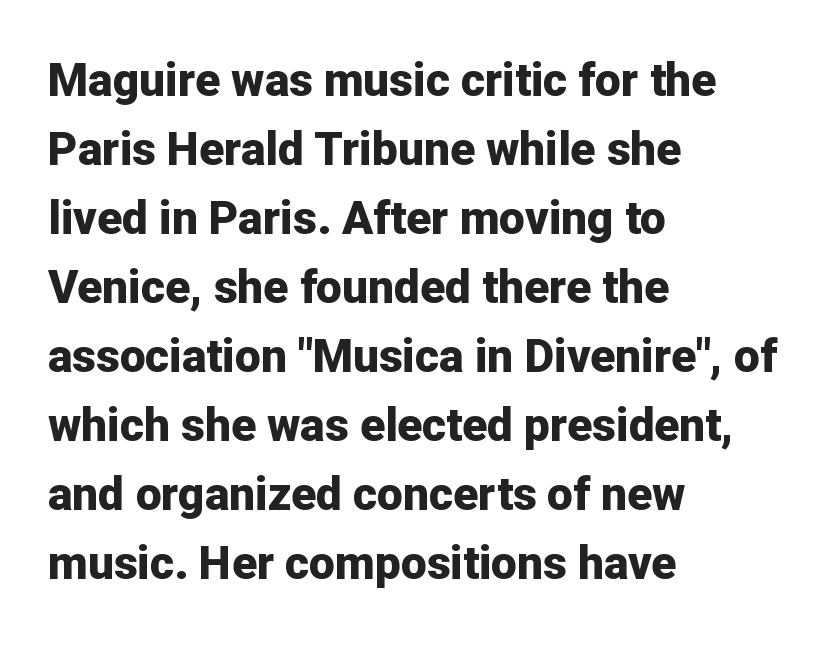
The type family on display is of the sans-serif kind. The face used here is proportionally spaced, like ordinary book or web type. The lettering stays uniformly vertical, giving the passage a roman look. The foot of each line stays bare and open. The rendering uses a moderate line-height, typical for paragraphs.
